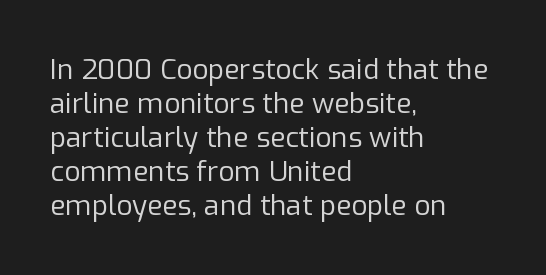
Q: Is the text bold? A: No.
Q: Is the text italic (slanted)? A: No, it is upright.
Q: Is the typeface a serif or a sans-serif typeface? A: Sans-serif.
Q: Is the text underlined? A: No.
Q: How is the paragraph aligned? A: Left-aligned.
Q: Is the spacing between letters normal or unusually wide? A: Normal.
Q: Width (condensed, normal, or wide)? A: Normal.
Q: Stroke contrast? A: Low.
Q: x-height? A: Medium.
Q: Monospaced? A: No.
